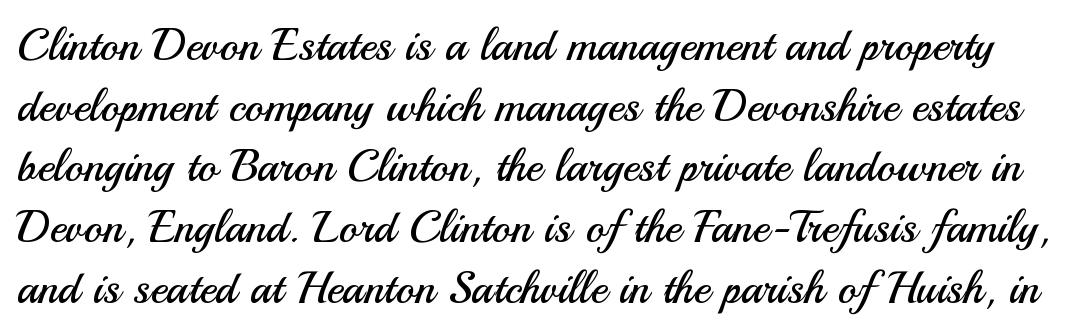
Q: Is the text bold? A: No.
Q: Is the text italic (slanted)? A: Yes.
Q: Is the typeface a serif or a sans-serif typeface? A: Sans-serif.
Q: Is the text underlined? A: No.
Q: Is the spacing between letters normal or unusually wide? A: Normal.
Q: Is the spacing between lines tight, normal or loose? A: Normal.
Q: Width (condensed, normal, or wide)? A: Normal.
Q: Stroke contrast? A: Medium.
Q: x-height? A: Small.
Q: Monospaced? A: No.
